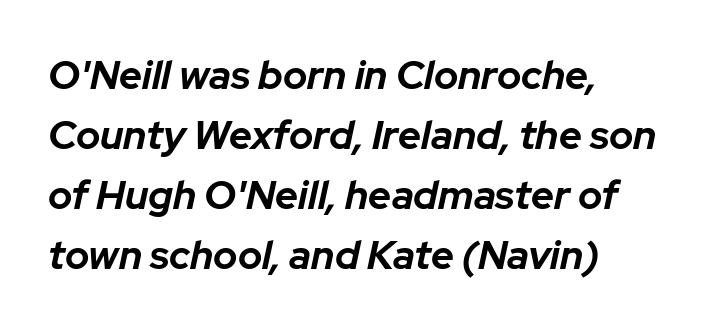
Q: Is the text bold? A: Yes.
Q: Is the text italic (slanted)? A: Yes, it leans right by about 12 degrees.
Q: Is the text underlined? A: No.
Q: Is the spacing between letters normal or unusually wide? A: Normal.
Q: Is the spacing between lines tight, normal or loose? A: Normal.
Q: Width (condensed, normal, or wide)? A: Normal.
Q: Stroke contrast? A: Low.
Q: x-height? A: Medium.
Q: Monospaced? A: No.
